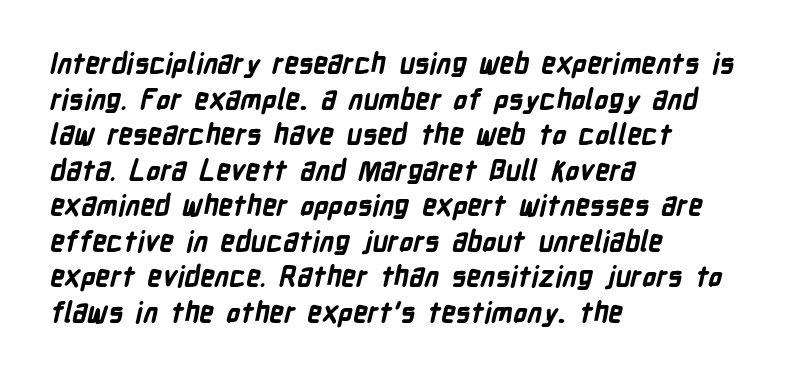
{"serif": "no", "bold": "yes", "weight": "bold", "width": "condensed", "stroke_contrast": "low", "x_height": "medium", "monospaced": "no", "underline": "no", "align": "left", "line_spacing": "normal", "line_spacing_ratio": 1.27, "letter_spacing": "normal", "letter_spacing_em": 0.0, "glyph_px": 28}
